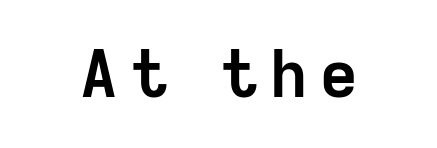
Q: Is the text bold? A: Yes.
Q: Is the text italic (slanted)? A: No, it is upright.
Q: Is the typeface a serif or a sans-serif typeface? A: Sans-serif.
Q: Is the text underlined? A: No.
Q: How is the paragraph aligned? A: Centered.
Q: Width (condensed, normal, or wide)? A: Normal.
Q: Stroke contrast? A: Low.
Q: x-height? A: Medium.
Q: Monospaced? A: No.
